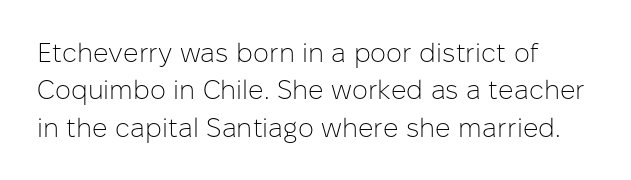
The image shows 27 px text type, upright; set normal line spacing (1.38x), normal letter spacing, not underlined.
